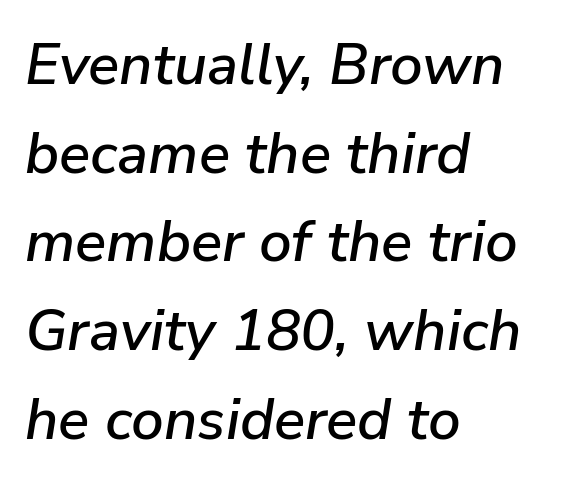
The rendering uses natural spacing where letterforms have individual widths. The glyphs are unaccompanied by any horizontal stroke below them. Each line starts at the same left margin while the right side varies. This rendering leaves character spacing at its baseline value. This sample keeps an unexceptional amount of space between lines. Would a proofreader flag this as italicized? Yes.
